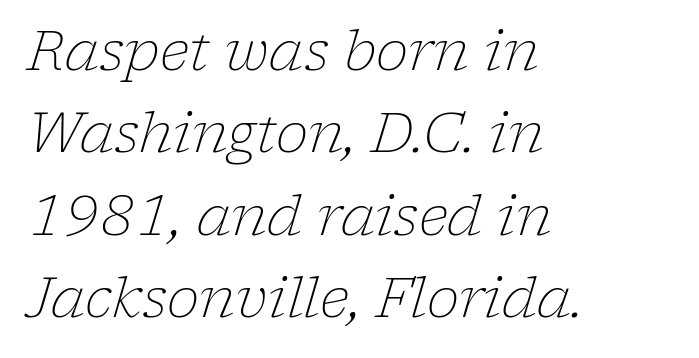
{"serif": "yes", "italic": "yes", "lean": "right", "slant_degrees": 17, "bold": "no", "weight": "light", "width": "normal", "stroke_contrast": "low", "x_height": "medium", "monospaced": "no", "underline": "no", "align": "left", "line_spacing": "normal", "line_spacing_ratio": 1.5, "letter_spacing": "normal", "letter_spacing_em": 0.0, "glyph_px": 55}
